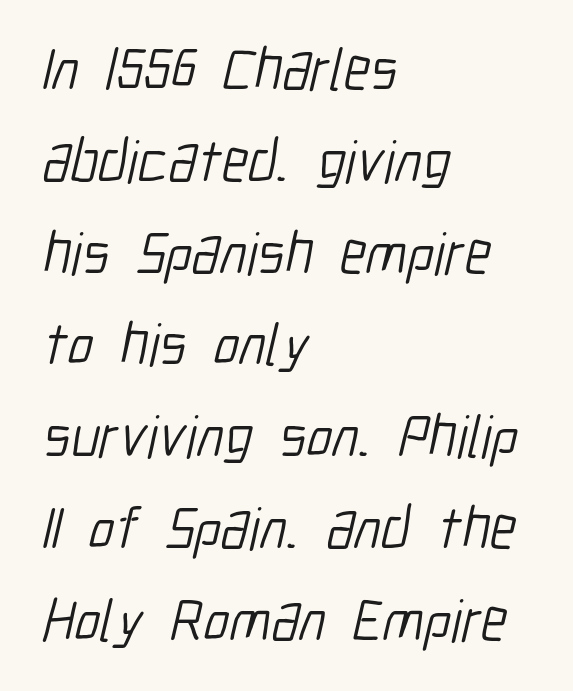
{"serif": "no", "bold": "no", "weight": "light", "width": "condensed", "stroke_contrast": "low", "x_height": "medium", "monospaced": "no", "underline": "no", "align": "left", "line_spacing": "normal", "line_spacing_ratio": 1.53, "letter_spacing": "normal", "letter_spacing_em": 0.0, "glyph_px": 60}
